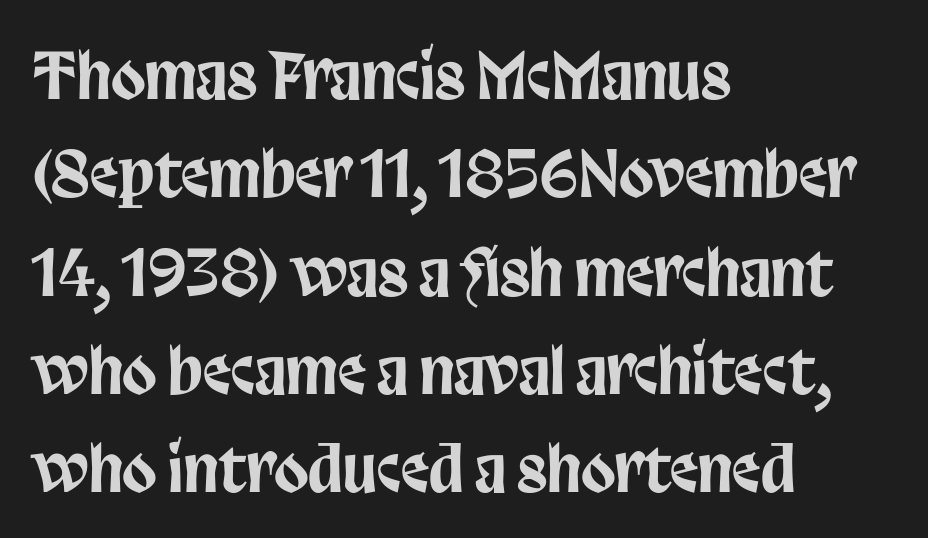
Reading down the column, the eye jumps a familiar distance to each next line. The paragraph has a hard left edge and a soft right edge. Plain, unruled lines of type. The rendering shows plain stroke endings on the letterforms — a sans-serif design.
